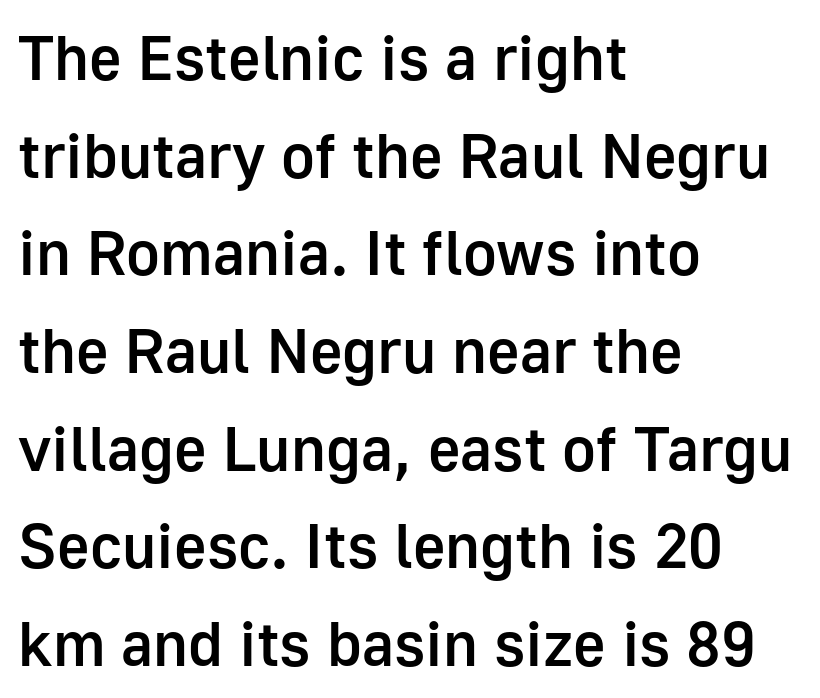
The image shows 63 px semibold sans-serif type, upright; set left-aligned, normal line spacing (1.55x), normal letter spacing, not underlined; low stroke contrast and a medium x-height.
